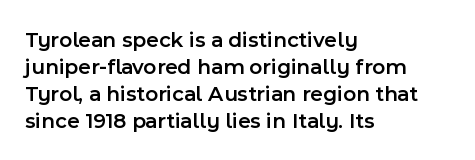
{"italic": "no", "bold": "semi", "underline": "no", "align": "left", "line_spacing_ratio": 1.23, "letter_spacing": "normal", "letter_spacing_em": 0.0, "glyph_px": 22}
